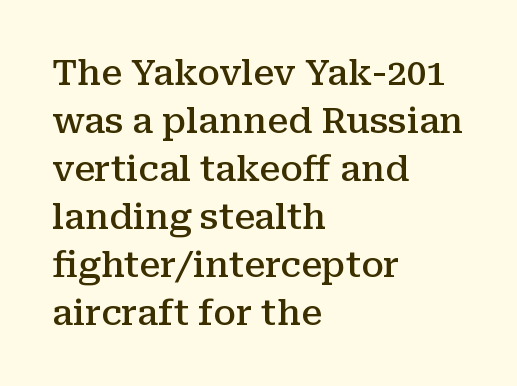
{"serif": "yes", "italic": "no", "bold": "semi", "weight": "semibold", "width": "normal", "stroke_contrast": "medium", "x_height": "medium", "monospaced": "no", "underline": "no", "align": "left", "line_spacing": "normal", "line_spacing_ratio": 1.37, "letter_spacing": "normal", "letter_spacing_em": 0.0, "glyph_px": 35}
